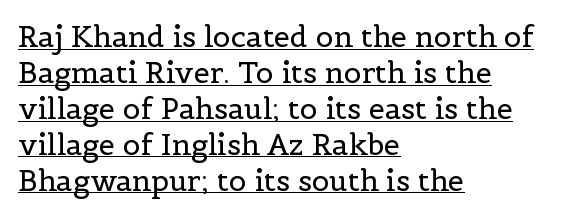
Q: Is the text bold? A: No.
Q: Is the text italic (slanted)? A: No, it is upright.
Q: Is the typeface a serif or a sans-serif typeface? A: Serif.
Q: Is the text underlined? A: Yes.
Q: How is the paragraph aligned? A: Left-aligned.
Q: Is the spacing between letters normal or unusually wide? A: Normal.
Q: Width (condensed, normal, or wide)? A: Normal.
Q: x-height? A: Medium.
Q: Monospaced? A: No.
